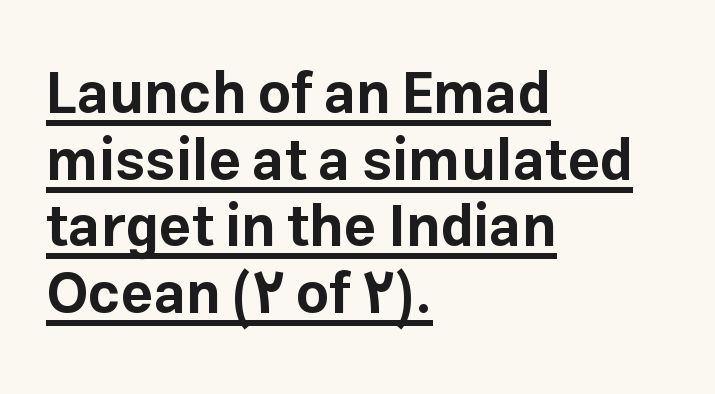
{"serif": "no", "italic": "no", "bold": "yes", "weight": "bold", "width": "normal", "stroke_contrast": "low", "x_height": "medium", "monospaced": "no", "underline": "yes", "align": "left", "line_spacing_ratio": 1.17, "letter_spacing": "normal", "letter_spacing_em": 0.0, "glyph_px": 57}
